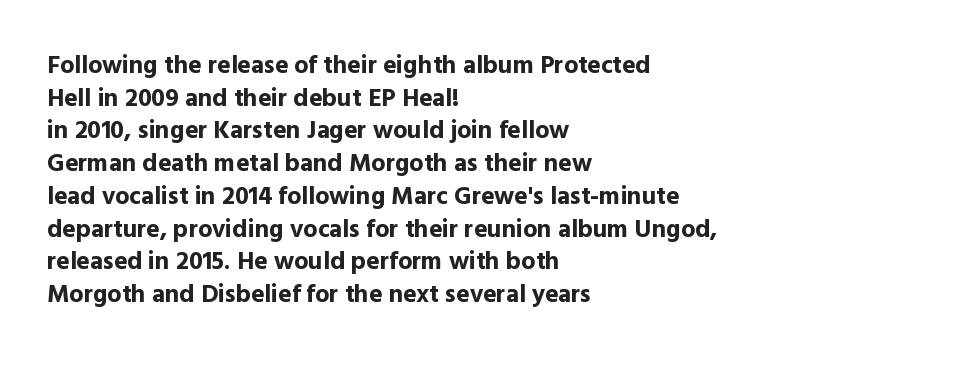
Q: Is the text bold? A: Yes.
Q: Is the text italic (slanted)? A: No, it is upright.
Q: Is the text underlined? A: No.
Q: How is the paragraph aligned? A: Left-aligned.
Q: Is the spacing between letters normal or unusually wide? A: Normal.
Q: Is the spacing between lines tight, normal or loose? A: Normal.
